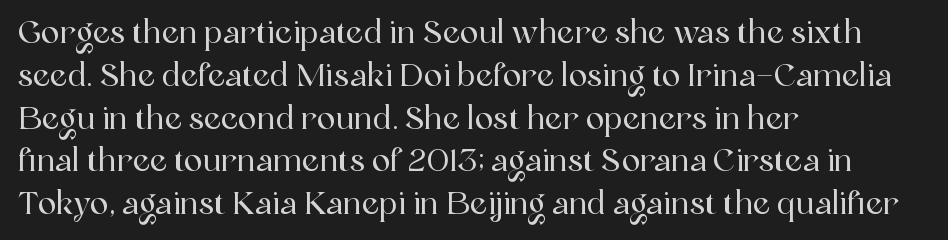
Baseline-to-baseline distance is the conventional proportion of letter height. The specimen reads as upright at a glance. Stroke terminals: seriffed. The line texture is even and compact thanks to regular tracking.
